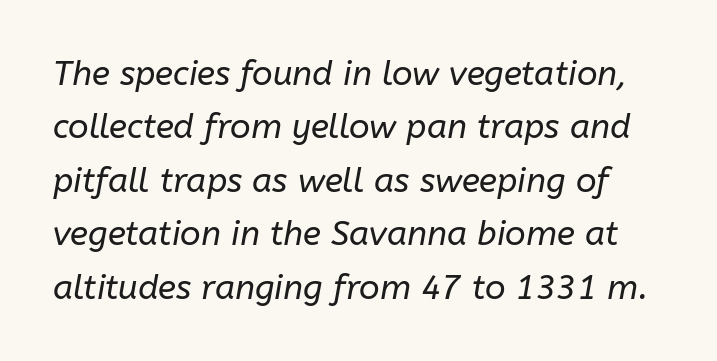
The image shows 34 px regular-weight type, italic (leaning right); set normal line spacing (1.57x), normal letter spacing, not underlined; low stroke contrast and a medium x-height.
